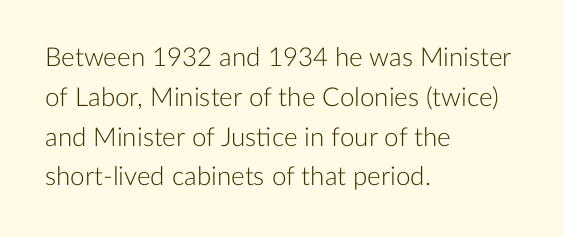
Nobody touched the tracking dial on this one. Line starts are locked; line ends wander. The block of text has a typical density, with ordinary space between rows. The glyphs are unaccompanied by any horizontal stroke below them. Notice how the stems are strictly vertical — no italics here. These glyphs show unthickened strokes, regular width or finer.
